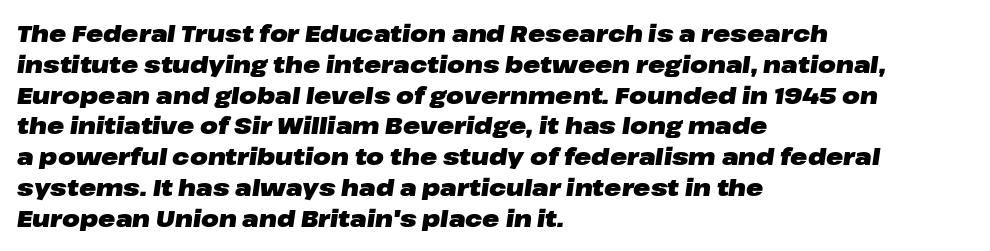
{"italic": "yes", "lean": "right", "slant_degrees": 8, "bold": "yes", "underline": "no", "align": "left", "line_spacing": "normal", "line_spacing_ratio": 1.34, "letter_spacing": "normal", "letter_spacing_em": 0.0, "glyph_px": 23}
